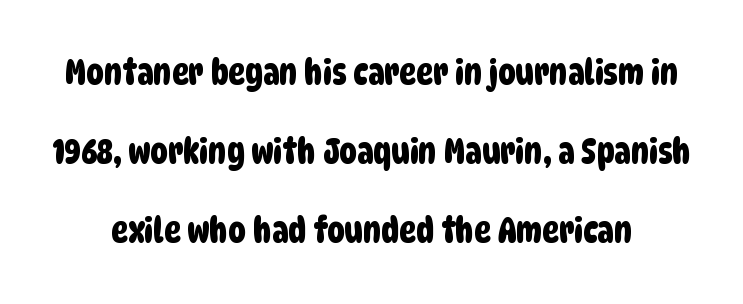
Q: Is the typeface a serif or a sans-serif typeface? A: Sans-serif.
Q: Is the text underlined? A: No.
Q: Is the spacing between letters normal or unusually wide? A: Normal.
Q: Is the spacing between lines tight, normal or loose? A: Loose.
Q: Width (condensed, normal, or wide)? A: Condensed.
Q: Stroke contrast? A: Low.
Q: x-height? A: Large.
Q: Monospaced? A: No.
